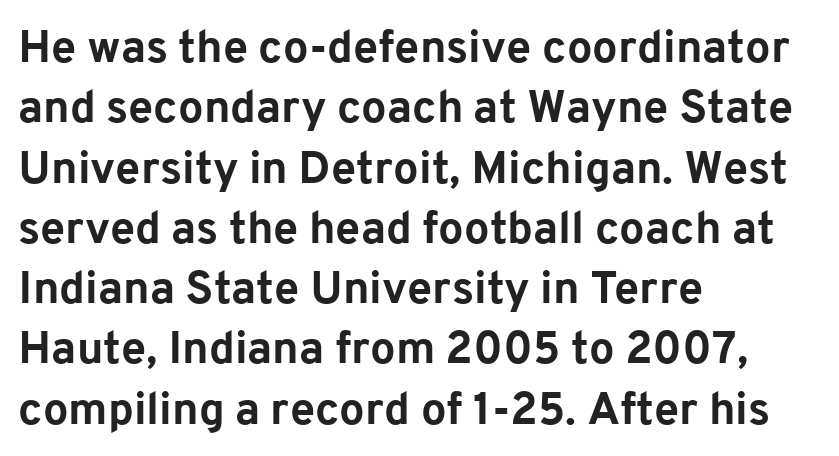
Q: Is the text bold? A: Yes.
Q: Is the text italic (slanted)? A: No, it is upright.
Q: Is the typeface a serif or a sans-serif typeface? A: Sans-serif.
Q: Is the text underlined? A: No.
Q: How is the paragraph aligned? A: Left-aligned.
Q: Is the spacing between letters normal or unusually wide? A: Normal.
Q: Is the spacing between lines tight, normal or loose? A: Normal.
Q: Width (condensed, normal, or wide)? A: Normal.
Q: Stroke contrast? A: Low.
Q: x-height? A: Medium.
Q: Monospaced? A: No.
